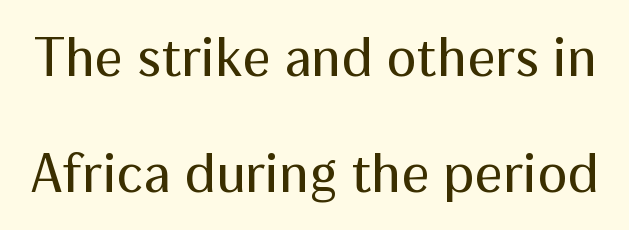
Do the letters lean? They stand straight. The text was rendered using a sans face with plain stroke endings. The space between consecutive lines is lavish. The face used here is proportionally spaced, like ordinary book or web type.
